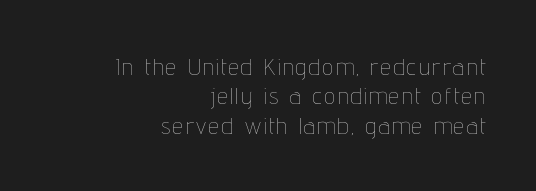
This rendering features lettering with no underline. Stroke mass is kept to a normal reading level or below. A flush-right, rag-left setting is used for this passage. The letters stand upright; this is a roman face.
